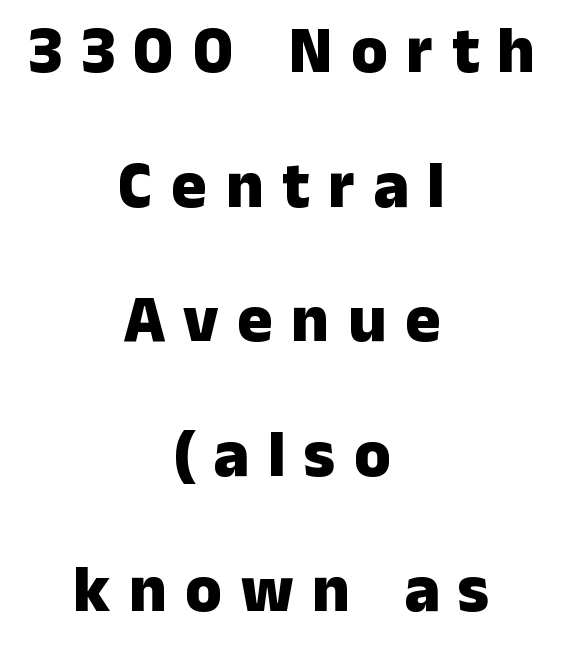
The image shows 66 px heavy sans-serif type, upright; set centered, loose line spacing (2.04x), unusually wide letter spacing (+0.28 em), not underlined; low stroke contrast and a medium x-height.
